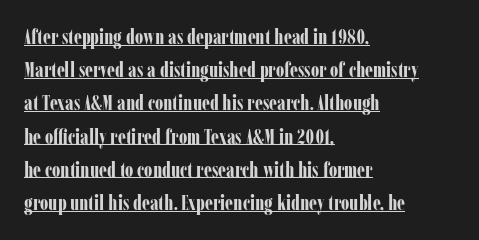
The rendering uses the underline text-decoration. Students, observe: this is what conventionally led text looks like. These lines carry a lot of weight — the face is fully bold. Caption: multi-line text, flush left, ragged right. Observe the ordinary spacing: letters are neighbours, not strangers.
